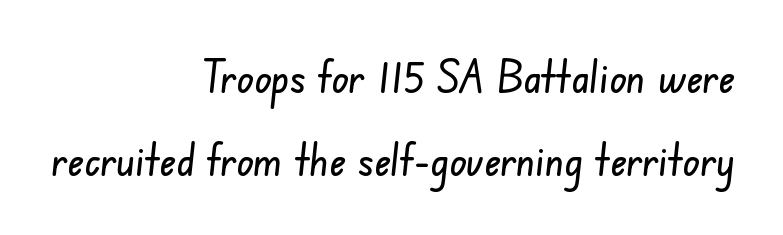
{"serif": "no", "width": "condensed", "stroke_contrast": "low", "x_height": "small", "monospaced": "no", "underline": "no", "align": "right", "line_spacing_ratio": 1.85, "letter_spacing": "normal", "letter_spacing_em": 0.0, "glyph_px": 45}
